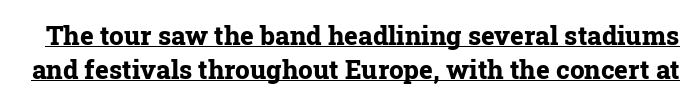
The image shows 26 px bold type, upright; set normal line spacing (1.3x), normal letter spacing, underlined.
